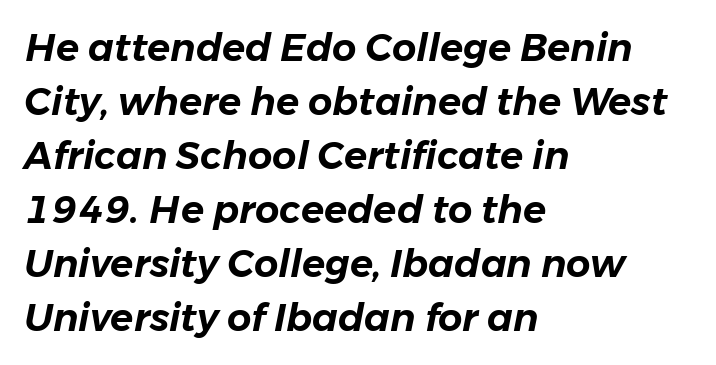
Slanted lettering throughout. Do the characters align in a grid? No, the font is proportional. A classic flush-left, rag-right setting is used for this passage. No extra tracking has been applied to these lines. Line spacing here is normal. Nobody drew a line under any word here.
